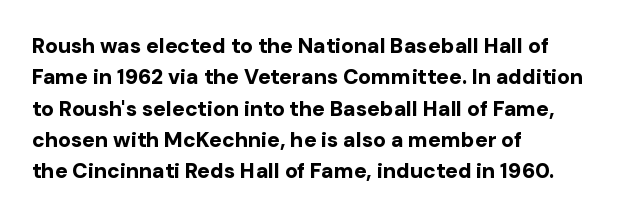
The passage shown is emphatically bold. The specimen reads as upright at a glance. Alignment: flush left. What stands out about the letter spacing? Nothing — it is the standard amount. The block of text has a typical density, with ordinary space between rows. The words here are not underlined.
